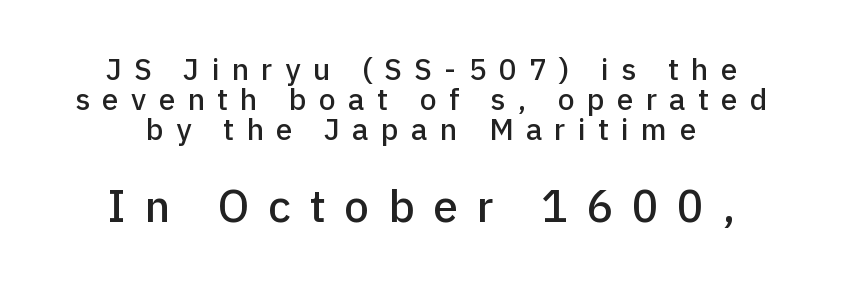
{"serif": "no", "italic": "no", "width": "normal", "stroke_contrast": "low", "x_height": "medium", "monospaced": "no", "underline": "no", "align": "center", "line_spacing": "tight", "line_spacing_ratio": 1.0, "letter_spacing": "wide", "letter_spacing_em": 0.41, "larger_block": "second", "size_ratio": 1.5, "glyph_px": 45}
